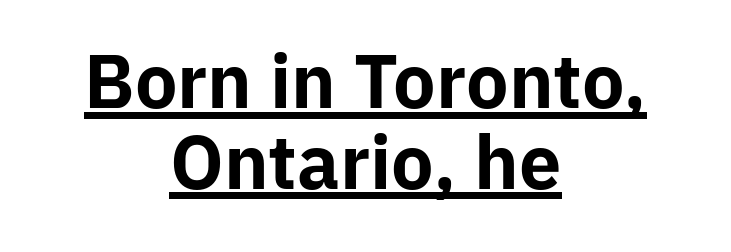
Q: Is the text bold? A: Yes.
Q: Is the text italic (slanted)? A: No, it is upright.
Q: Is the typeface a serif or a sans-serif typeface? A: Sans-serif.
Q: Is the text underlined? A: Yes.
Q: How is the paragraph aligned? A: Centered.
Q: Is the spacing between letters normal or unusually wide? A: Normal.
Q: Is the spacing between lines tight, normal or loose? A: Tight.
Q: Width (condensed, normal, or wide)? A: Normal.
Q: Stroke contrast? A: Low.
Q: x-height? A: Medium.
Q: Monospaced? A: No.
